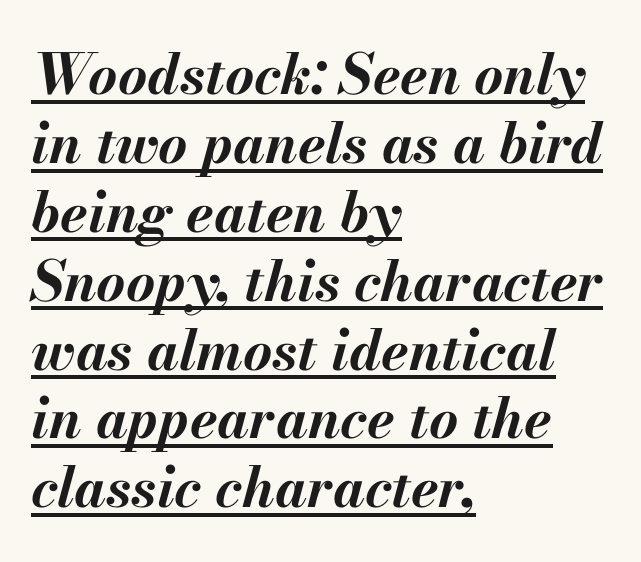
{"italic": "yes", "lean": "right", "slant_degrees": 13, "bold": "yes", "weight": "bold", "width": "normal", "stroke_contrast": "medium", "x_height": "small", "monospaced": "no", "underline": "yes", "align": "left", "line_spacing_ratio": 1.23, "letter_spacing": "normal", "letter_spacing_em": 0.0, "glyph_px": 56}
